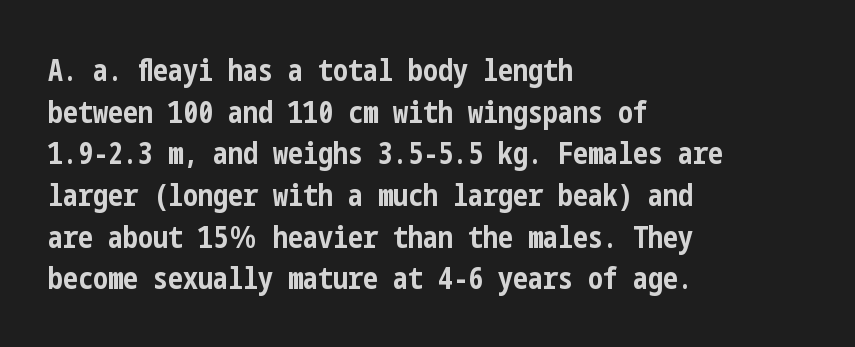
Spacing between characters is what you'd get straight out of the box. Any mark beneath the type? The region is blank. The axis of the letterforms is exactly vertical. Observe the absence of serifs on each vertical stroke in this sample. Alignment: flush left.
